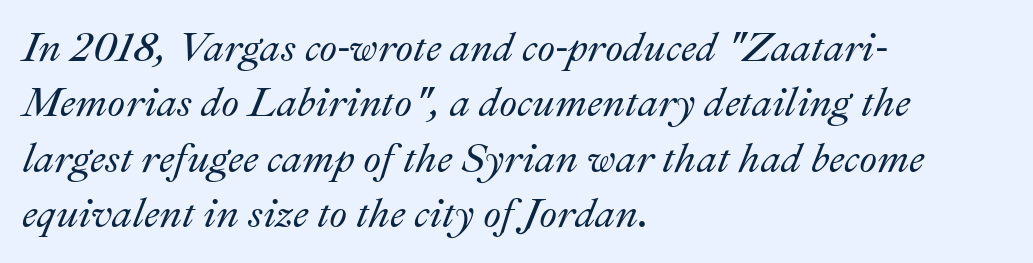
{"italic": "yes", "lean": "right", "slant_degrees": 22, "width": "normal", "stroke_contrast": "medium", "x_height": "small", "monospaced": "no", "underline": "no", "align": "left", "line_spacing": "normal", "line_spacing_ratio": 1.35, "letter_spacing": "normal", "letter_spacing_em": 0.0, "glyph_px": 41}
